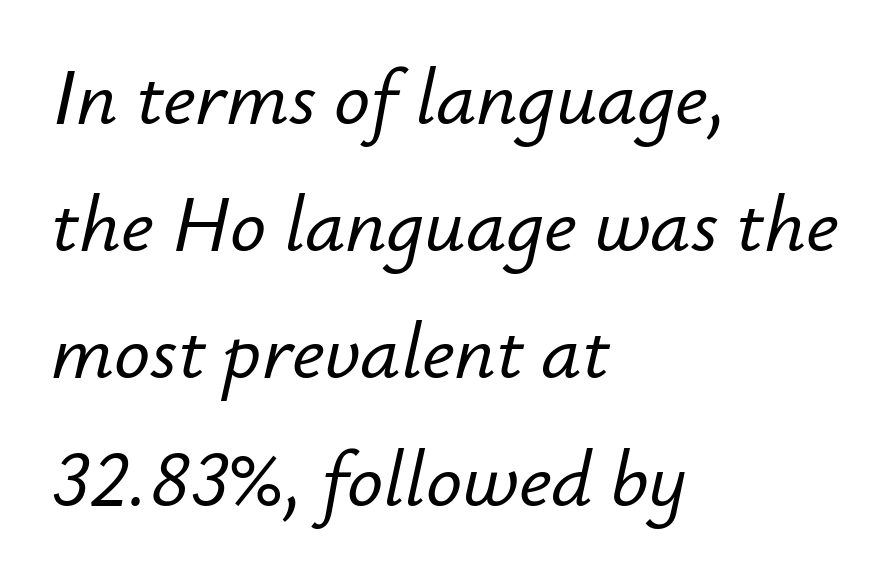
{"italic": "yes", "lean": "right", "slant_degrees": 12, "width": "normal", "stroke_contrast": "low", "x_height": "small", "monospaced": "no", "underline": "no", "align": "left", "line_spacing": "normal", "line_spacing_ratio": 1.59, "letter_spacing": "normal", "letter_spacing_em": 0.0, "glyph_px": 80}
